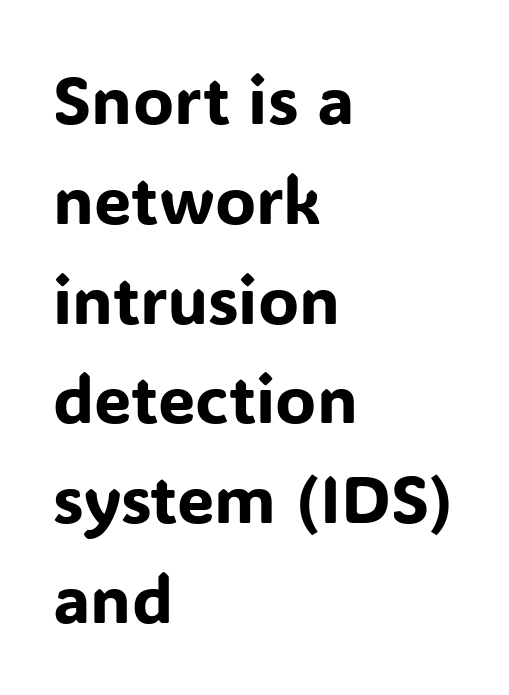
Characters follow at the spacing the type designer built in. Is there much room between lines? A standard amount, neither cramped nor airy. Tall strokes in this sample are plumb rather than angled. Letterform terminals end flat and unadorned throughout the passage. Character widths vary here, with narrow letters taking less room than wide ones.
